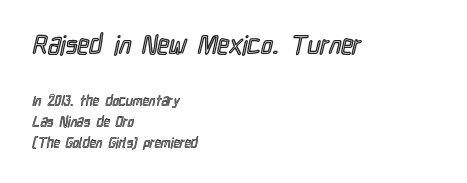
Top chunk: large. Bottom chunk: small. A classic flush-left, rag-right setting is used for this passage. Letters rest on an invisible, unmarked baseline. Default kerning and tracking; the words read as compact shapes. Horizontal bands of white between lines are of average thickness.
